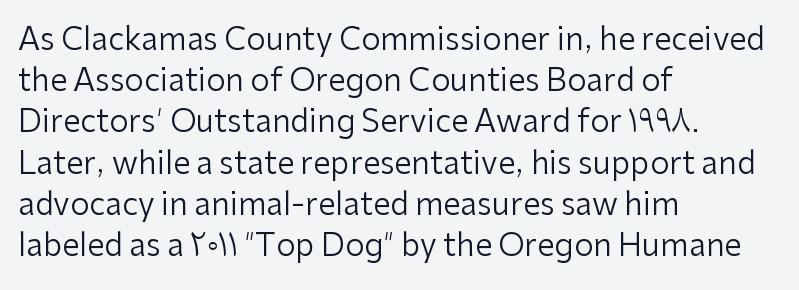
{"serif": "no", "italic": "no", "bold": "no", "weight": "regular", "width": "normal", "stroke_contrast": "low", "x_height": "medium", "monospaced": "no", "underline": "no", "align": "left", "line_spacing": "normal", "line_spacing_ratio": 1.33, "letter_spacing": "normal", "letter_spacing_em": 0.0, "glyph_px": 31}
